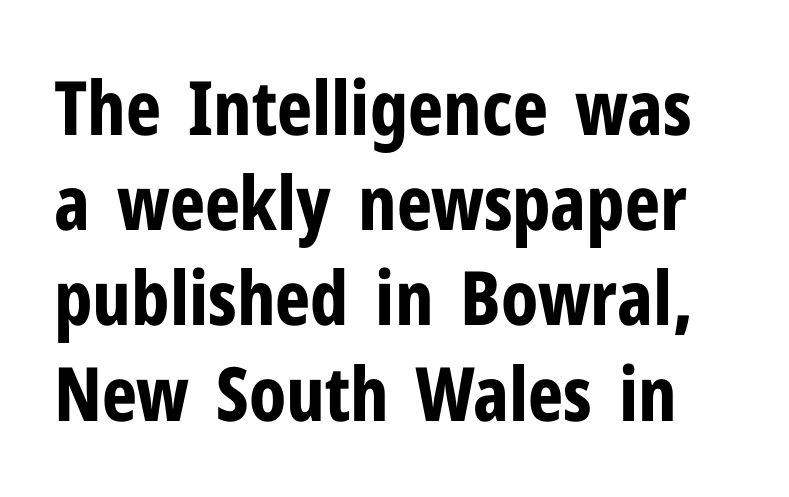
The image shows 75 px bold, condensed sans-serif type, upright; set normal line spacing (1.27x), normal letter spacing, not underlined; low stroke contrast and a medium x-height.
